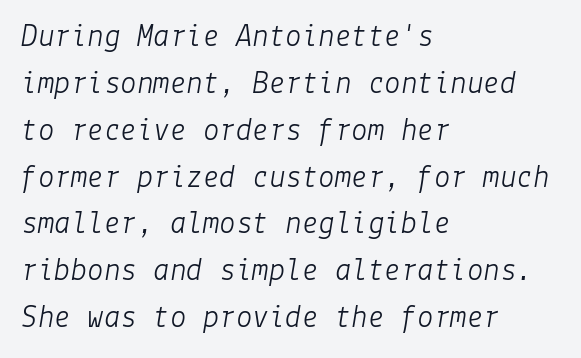
The compositor pushed each line to the left boundary. Nothing unusual about the tracking: characters are spaced as the font intends. Reading down the column, the eye jumps a familiar distance to each next line. Observe the lean: these are italic letterforms. Just letters on the line, the space beneath them empty. The font is comparable to plain body text, perhaps lighter.
